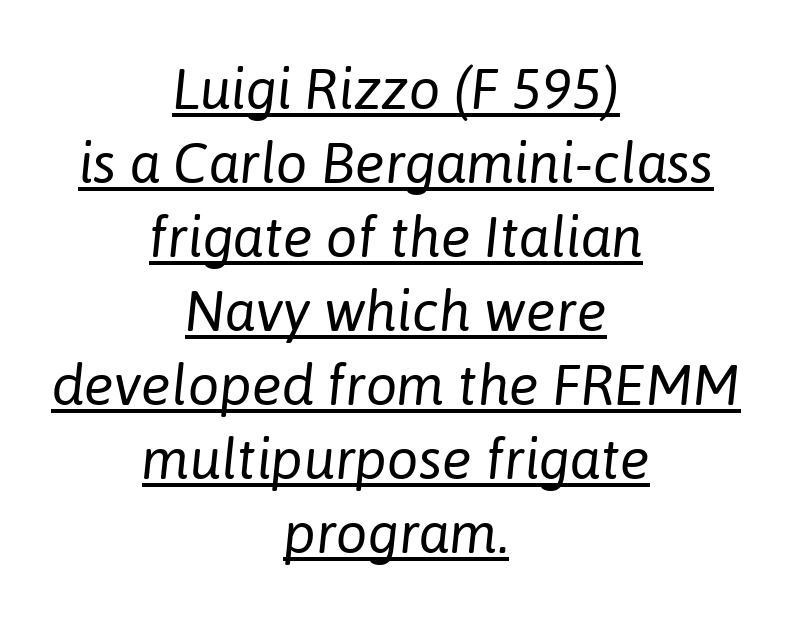
Tall strokes in this sample are angled rather than plumb. Reading down the column, the eye jumps a familiar distance to each next line. Observe the ordinary spacing: letters are neighbours, not strangers. Teacher's note: observe the equal gaps on both sides — that is centered alignment. Ink coverage per letter is moderate at most. The words here are underlined.
